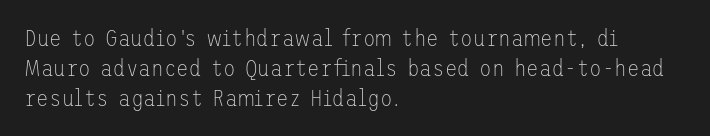
Q: Is the text bold? A: No.
Q: Is the text italic (slanted)? A: No, it is upright.
Q: Is the text underlined? A: No.
Q: How is the paragraph aligned? A: Left-aligned.
Q: Is the spacing between letters normal or unusually wide? A: Normal.
Q: Is the spacing between lines tight, normal or loose? A: Normal.
